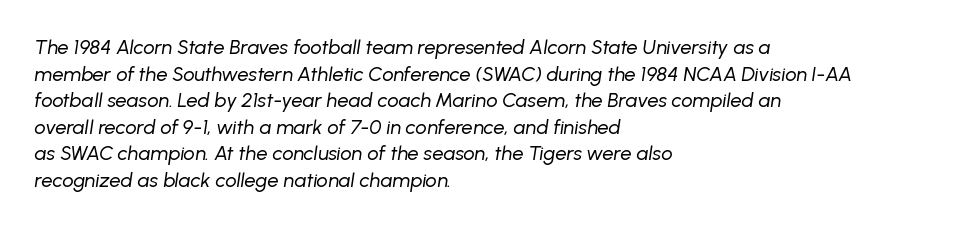
{"italic": "yes", "lean": "right", "slant_degrees": 8, "bold": "no", "underline": "no", "align": "left", "line_spacing": "normal", "line_spacing_ratio": 1.33, "letter_spacing": "normal", "letter_spacing_em": 0.0, "glyph_px": 20}
